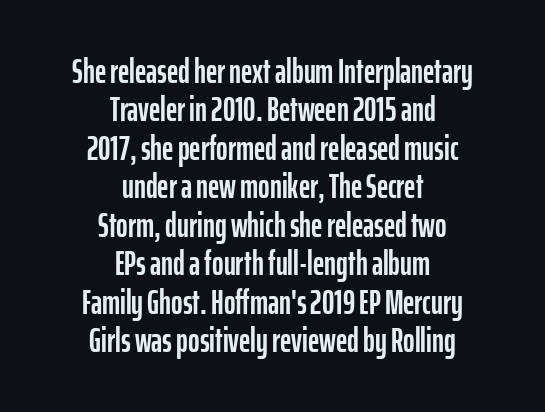
{"serif": "no", "italic": "no", "width": "condensed", "stroke_contrast": "low", "x_height": "medium", "monospaced": "no", "underline": "no", "align": "center", "line_spacing": "tight", "line_spacing_ratio": 1.1, "letter_spacing": "normal", "letter_spacing_em": 0.0, "glyph_px": 35}
